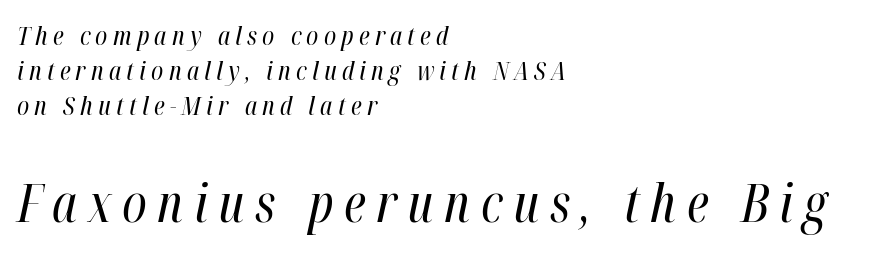
Q: Is the text bold? A: No.
Q: Is the text italic (slanted)? A: Yes, it leans right by about 12 degrees.
Q: Is the text underlined? A: No.
Q: How is the paragraph aligned? A: Left-aligned.
Q: Is the spacing between letters normal or unusually wide? A: Unusually wide.
Q: Is the spacing between lines tight, normal or loose? A: Normal.
Q: Which block of text is set in a larger size, the first (top) or the second (bottom)? A: The second (bottom) one.
Q: Width (condensed, normal, or wide)? A: Condensed.
Q: Stroke contrast? A: High.
Q: x-height? A: Medium.
Q: Monospaced? A: No.
